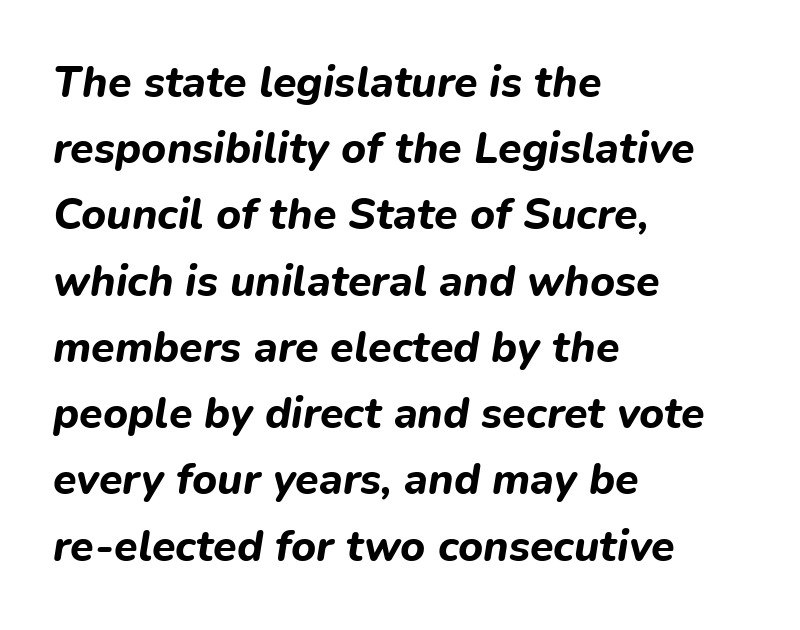
The image shows 43 px bold type, italic (leaning right); set left-aligned, normal line spacing (1.54x), normal letter spacing, not underlined; low stroke contrast and a medium x-height.
